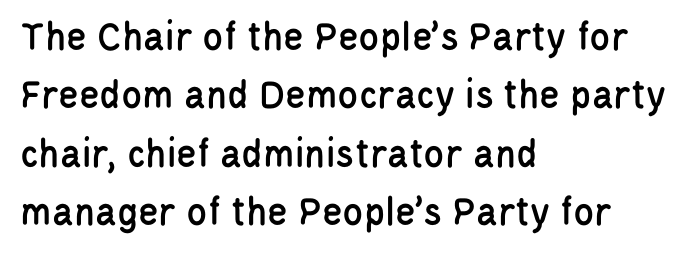
Q: Is the text italic (slanted)? A: No, it is upright.
Q: Is the typeface a serif or a sans-serif typeface? A: Sans-serif.
Q: Is the text underlined? A: No.
Q: How is the paragraph aligned? A: Left-aligned.
Q: Is the spacing between letters normal or unusually wide? A: Normal.
Q: Is the spacing between lines tight, normal or loose? A: Normal.
Q: Width (condensed, normal, or wide)? A: Condensed.
Q: Stroke contrast? A: Low.
Q: x-height? A: Large.
Q: Monospaced? A: No.
